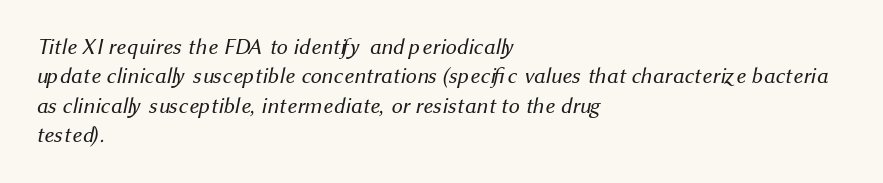
{"bold": "no", "underline": "no", "align": "left", "line_spacing": "normal", "line_spacing_ratio": 1.33, "letter_spacing": "normal", "letter_spacing_em": 0.0, "glyph_px": 22}
